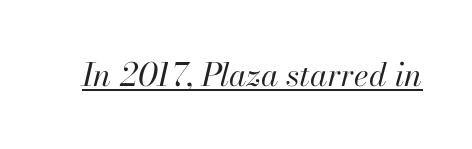
The image shows 32 px regular-weight type, italic (leaning right); set normal letter spacing, underlined; high stroke contrast and a small x-height.
